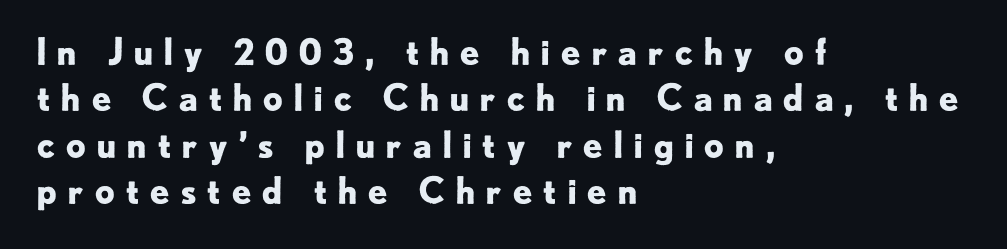
Q: Is the text bold? A: Yes.
Q: Is the text italic (slanted)? A: No, it is upright.
Q: Is the typeface a serif or a sans-serif typeface? A: Sans-serif.
Q: Is the text underlined? A: No.
Q: How is the paragraph aligned? A: Left-aligned.
Q: Is the spacing between letters normal or unusually wide? A: Unusually wide.
Q: Is the spacing between lines tight, normal or loose? A: Normal.
Q: Width (condensed, normal, or wide)? A: Normal.
Q: Stroke contrast? A: Low.
Q: x-height? A: Small.
Q: Monospaced? A: No.
